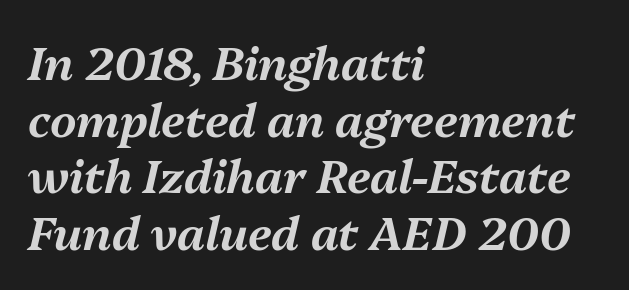
The image shows 46 px text type, italic (leaning right); set left-aligned, line spacing 1.23x, normal letter spacing, not underlined; medium stroke contrast and a medium x-height.
